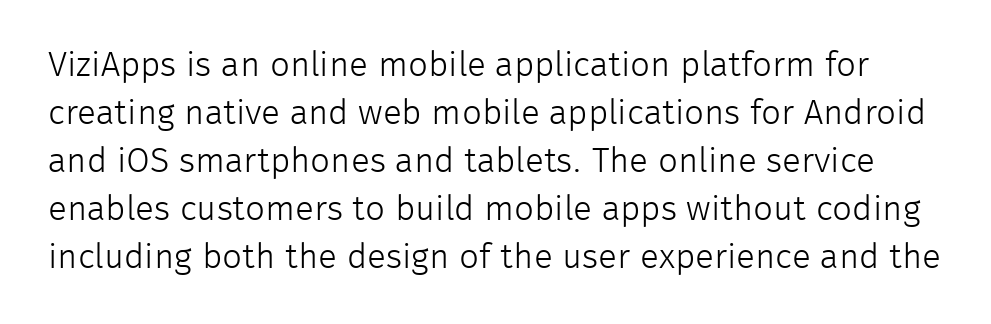
{"serif": "no", "italic": "no", "bold": "no", "weight": "light", "width": "normal", "stroke_contrast": "low", "x_height": "medium", "monospaced": "no", "underline": "no", "line_spacing": "normal", "line_spacing_ratio": 1.37, "letter_spacing": "normal", "letter_spacing_em": 0.0, "glyph_px": 35}
